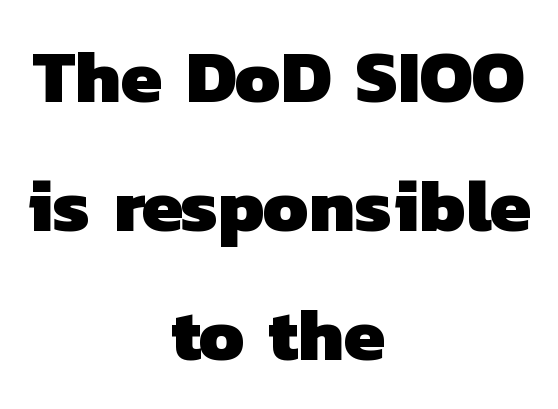
The image shows 75 px heavy sans-serif type; set centered, line spacing 1.72x, normal letter spacing, not underlined; low stroke contrast and a medium x-height.
